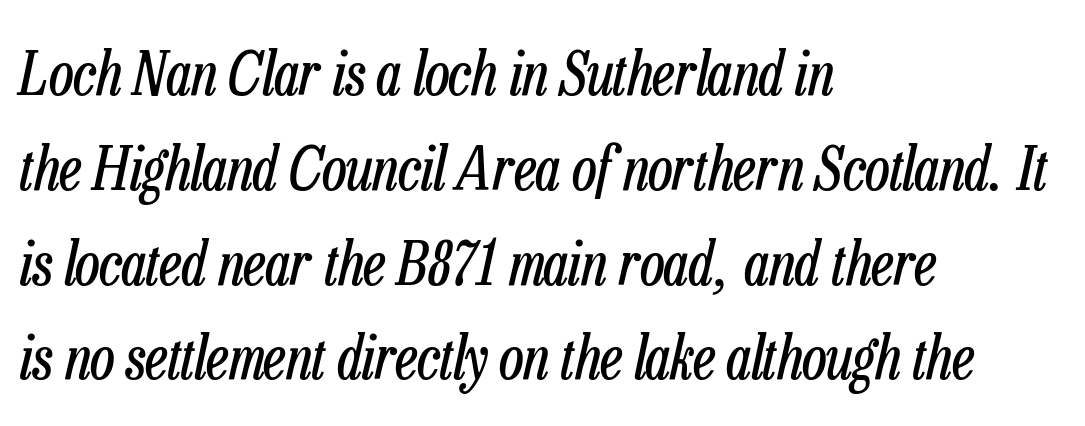
The image shows 60 px regular-weight, condensed type, italic (leaning right); set left-aligned, normal line spacing (1.58x), normal letter spacing, not underlined; low stroke contrast and a medium x-height.
